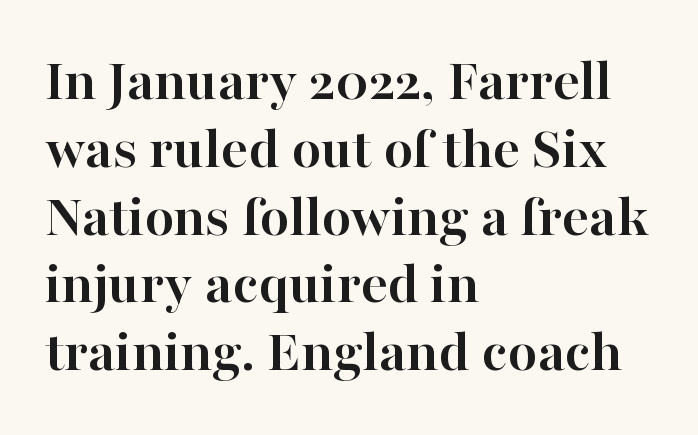
The image shows 60 px semibold serif type, upright; set left-aligned, tight line spacing (1.13x), normal letter spacing, not underlined; high stroke contrast and a medium x-height.
